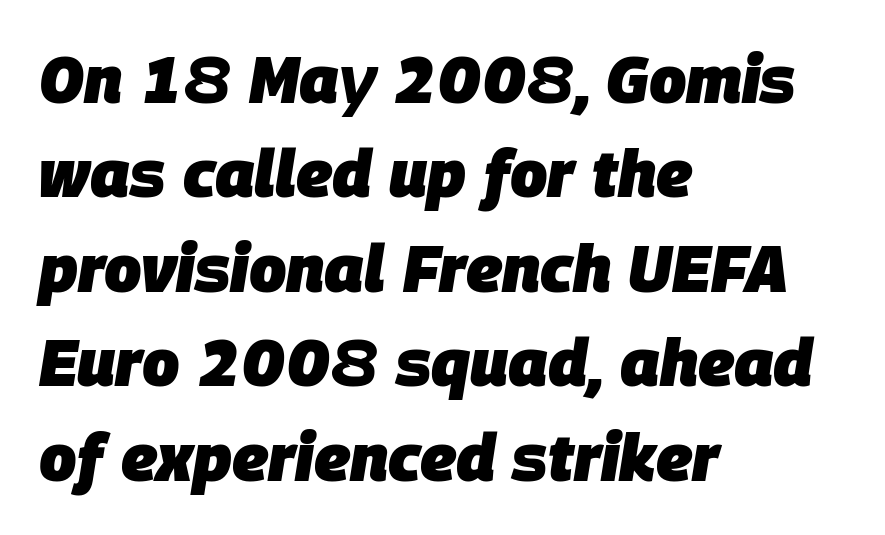
The image shows 66 px heavy type, italic (leaning right); set left-aligned, normal line spacing (1.43x), normal letter spacing, not underlined; low stroke contrast and a large x-height.
